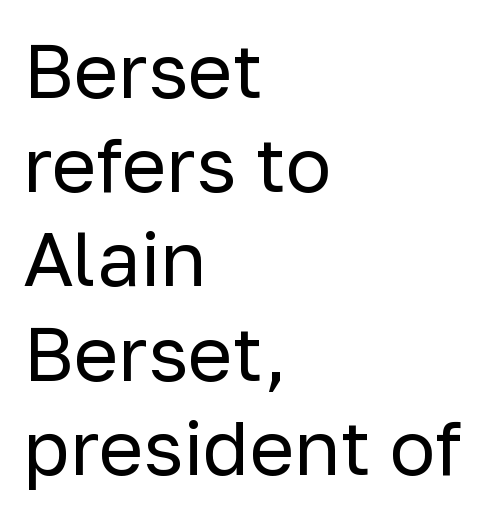
{"serif": "no", "italic": "no", "bold": "no", "weight": "regular", "width": "normal", "stroke_contrast": "low", "x_height": "medium", "monospaced": "no", "underline": "no", "align": "left", "line_spacing_ratio": 1.24, "letter_spacing": "normal", "letter_spacing_em": 0.0, "glyph_px": 76}
